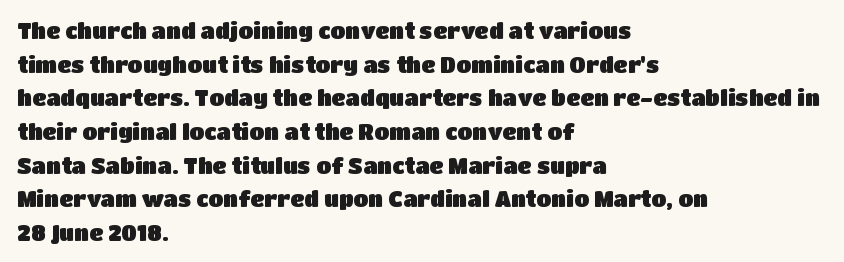
Q: Is the text italic (slanted)? A: No, it is upright.
Q: Is the text underlined? A: No.
Q: How is the paragraph aligned? A: Left-aligned.
Q: Is the spacing between letters normal or unusually wide? A: Normal.
Q: Is the spacing between lines tight, normal or loose? A: Normal.
